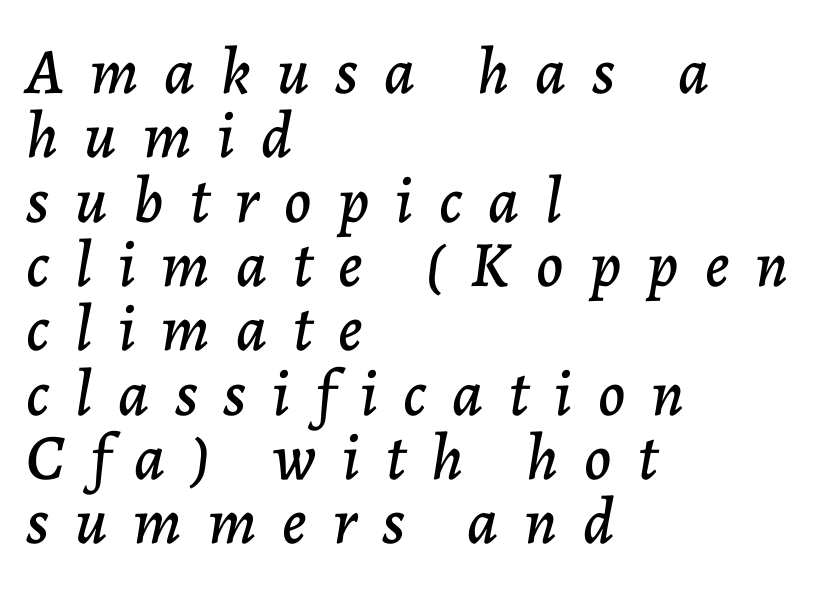
The lines in this sample share a left origin and differ only in where they stop. Letter spacing: wide. Vertically, the passage feels compressed, each row crowding the next. A typesetter would mark this as italic. This sample has the flowing, uneven cadence of proportional lettering.
